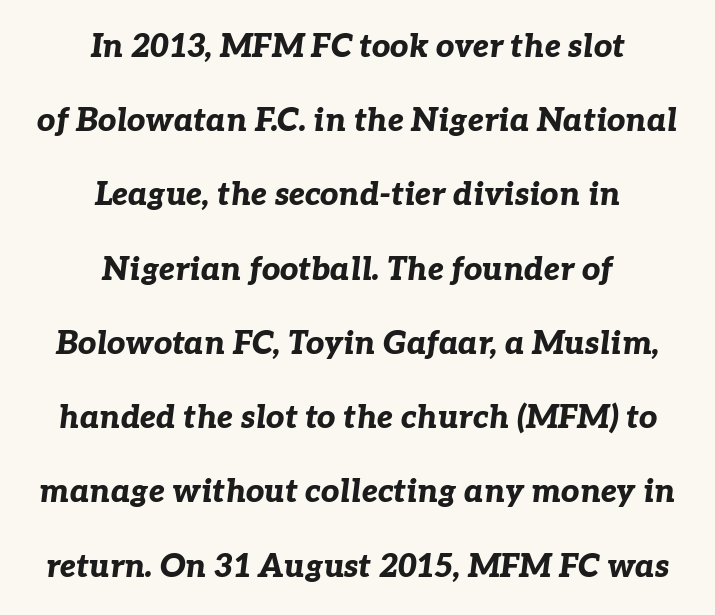
The image shows 32 px bold type, italic (leaning right); set centered, loose line spacing (2.32x), normal letter spacing, not underlined; low stroke contrast and a medium x-height.
